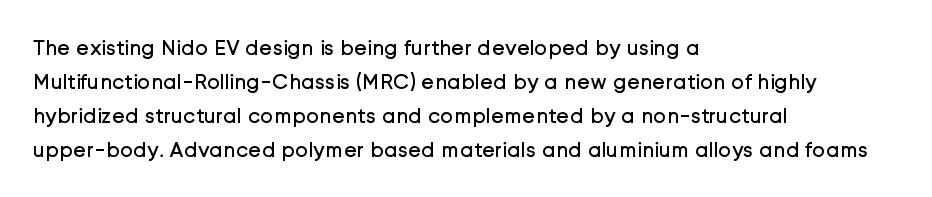
The image shows 22 px text type, upright; set left-aligned, normal line spacing (1.55x), normal letter spacing, not underlined.
